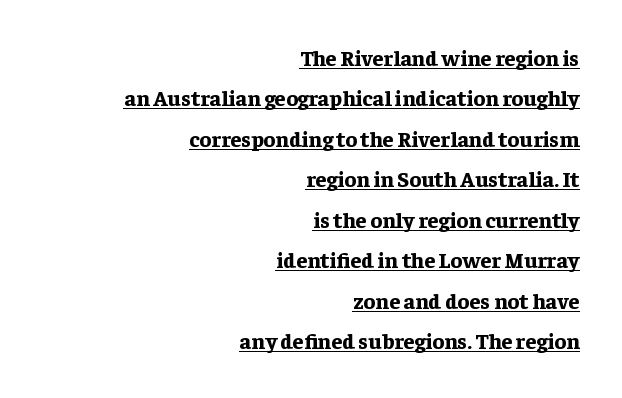
Tracking here is standard; glyphs follow each other at the usual distance. Where is the straight margin? On the right. The glyphs are accompanied by a horizontal stroke just below them. Rendered with straight, roman letterforms. Heavy-handed strokes throughout: this text is bold.
